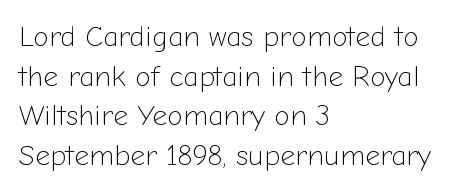
Q: Is the text bold? A: No.
Q: Is the text italic (slanted)? A: No, it is upright.
Q: Is the typeface a serif or a sans-serif typeface? A: Sans-serif.
Q: Is the text underlined? A: No.
Q: How is the paragraph aligned? A: Left-aligned.
Q: Is the spacing between letters normal or unusually wide? A: Normal.
Q: Is the spacing between lines tight, normal or loose? A: Normal.
Q: Width (condensed, normal, or wide)? A: Normal.
Q: Stroke contrast? A: Low.
Q: x-height? A: Medium.
Q: Monospaced? A: No.
